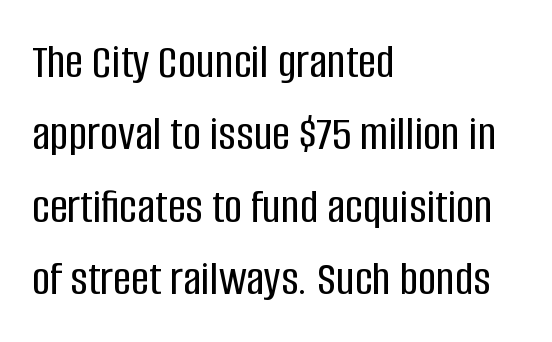
The image shows 50 px condensed sans-serif type, upright; set left-aligned, normal line spacing (1.45x), normal letter spacing, not underlined; low stroke contrast and a large x-height.
